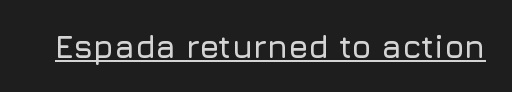
Q: Is the text italic (slanted)? A: No, it is upright.
Q: Is the typeface a serif or a sans-serif typeface? A: Sans-serif.
Q: Is the text underlined? A: Yes.
Q: Is the spacing between letters normal or unusually wide? A: Normal.
Q: Width (condensed, normal, or wide)? A: Normal.
Q: Stroke contrast? A: Low.
Q: x-height? A: Medium.
Q: Monospaced? A: No.
